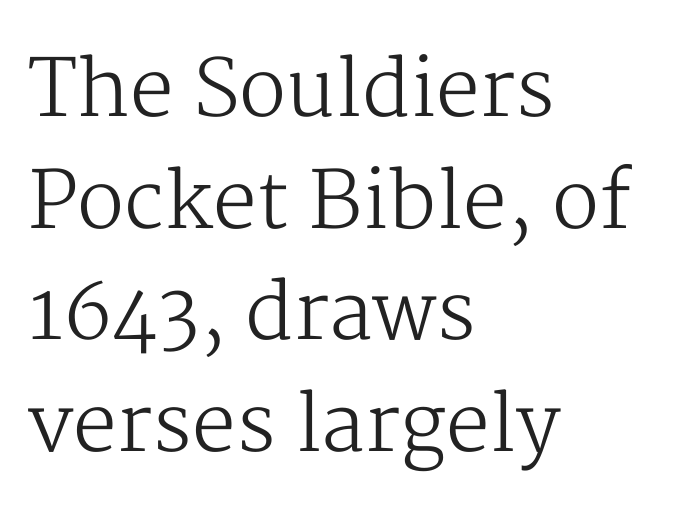
The image shows 78 px regular-weight serif type, upright; set left-aligned, normal line spacing (1.43x), normal letter spacing, not underlined; medium stroke contrast and a medium x-height.
